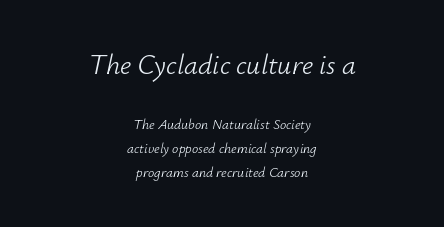
{"italic": "yes", "lean": "right", "slant_degrees": 12, "bold": "no", "weight": "light", "width": "normal", "stroke_contrast": "low", "x_height": "small", "monospaced": "no", "underline": "no", "align": "center", "line_spacing_ratio": 1.71, "letter_spacing": "normal", "letter_spacing_em": 0.0, "larger_block": "first", "size_ratio": 2.0, "glyph_px": 28}
